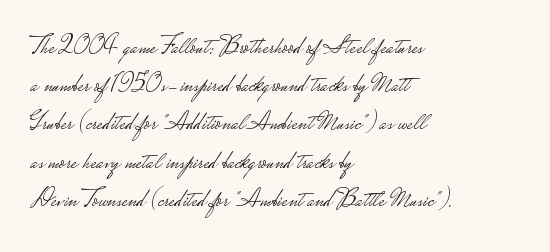
The image shows 25 px text type; set left-aligned, normal line spacing (1.53x), normal letter spacing, not underlined.
